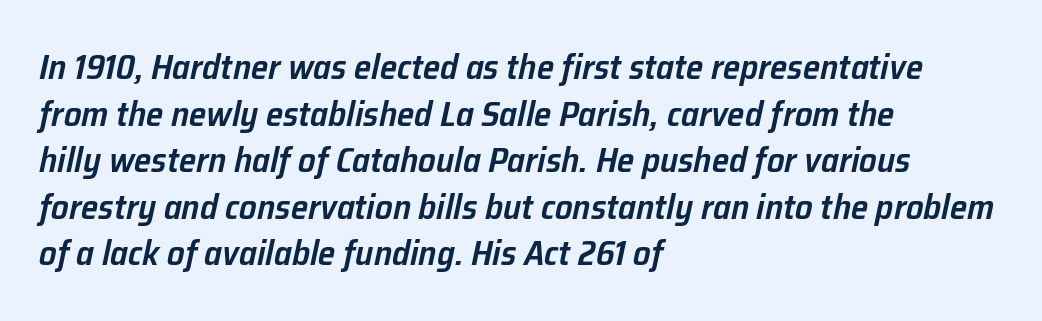
Q: Is the text bold? A: Semi-bold.
Q: Is the text italic (slanted)? A: Yes, it leans right by about 12 degrees.
Q: Is the text underlined? A: No.
Q: How is the paragraph aligned? A: Left-aligned.
Q: Is the spacing between letters normal or unusually wide? A: Normal.
Q: Is the spacing between lines tight, normal or loose? A: Normal.
Q: Width (condensed, normal, or wide)? A: Normal.
Q: Stroke contrast? A: Low.
Q: x-height? A: Medium.
Q: Monospaced? A: No.
